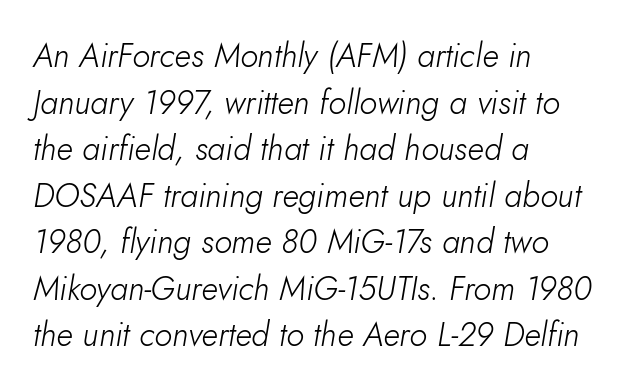
{"italic": "yes", "lean": "right", "slant_degrees": 10, "bold": "no", "weight": "light", "width": "normal", "stroke_contrast": "low", "x_height": "small", "monospaced": "no", "underline": "no", "align": "left", "line_spacing": "normal", "line_spacing_ratio": 1.41, "letter_spacing": "normal", "letter_spacing_em": 0.0, "glyph_px": 33}
